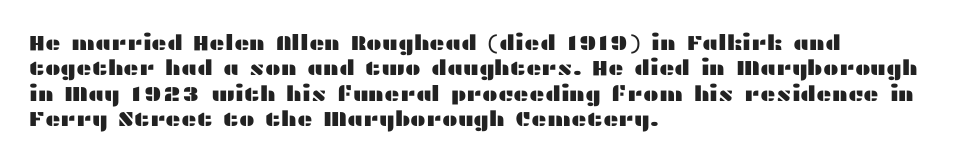
Q: Is the text italic (slanted)? A: No, it is upright.
Q: Is the text underlined? A: No.
Q: How is the paragraph aligned? A: Left-aligned.
Q: Is the spacing between letters normal or unusually wide? A: Normal.
